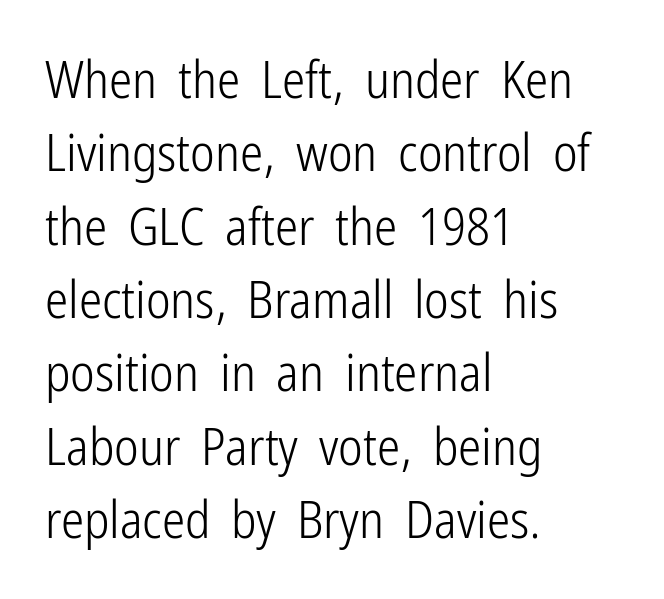
Nothing sits at the stroke ends, so this counts as sans-serif. Lines of text with bare space underneath. Reading down the column, the eye jumps a familiar distance to each next line. Italic: no, the glyphs are upright roman.
